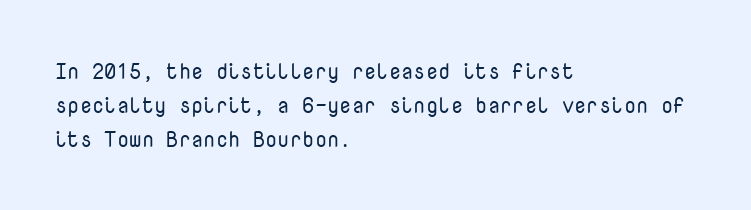
Caption: multi-line text, flush left, ragged right. Rendered with straight, roman letterforms. Beneath every word, the page is bare. Weight: not bold — regular or lighter. Nobody touched the tracking dial on this one. Vertically, the passage feels balanced, rows spaced as you'd expect.
